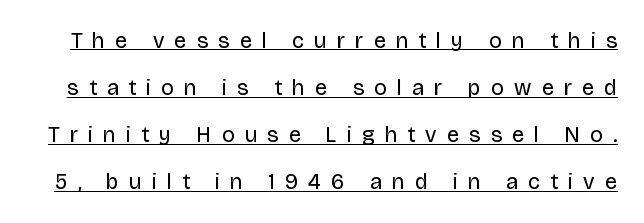
Q: Is the text bold? A: No.
Q: Is the text italic (slanted)? A: No, it is upright.
Q: Is the text underlined? A: Yes.
Q: Is the spacing between letters normal or unusually wide? A: Unusually wide.
Q: Is the spacing between lines tight, normal or loose? A: Loose.
